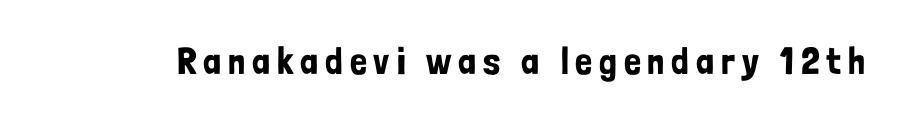
Q: Is the text italic (slanted)? A: No, it is upright.
Q: Is the typeface a serif or a sans-serif typeface? A: Sans-serif.
Q: Is the text underlined? A: No.
Q: Width (condensed, normal, or wide)? A: Condensed.
Q: Stroke contrast? A: Low.
Q: x-height? A: Medium.
Q: Monospaced? A: No.
